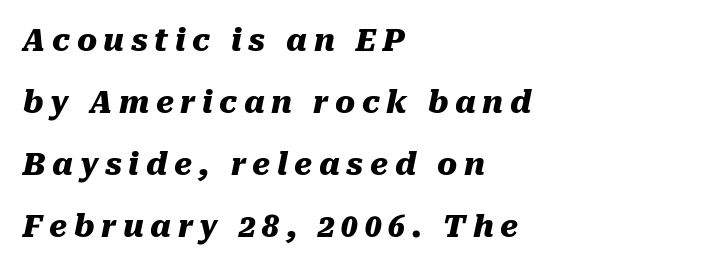
Q: Is the text bold? A: Yes.
Q: Is the text italic (slanted)? A: Yes, it leans right by about 10 degrees.
Q: Is the text underlined? A: No.
Q: How is the paragraph aligned? A: Left-aligned.
Q: Is the spacing between letters normal or unusually wide? A: Unusually wide.
Q: Is the spacing between lines tight, normal or loose? A: Loose.
Q: Width (condensed, normal, or wide)? A: Normal.
Q: Stroke contrast? A: Medium.
Q: x-height? A: Medium.
Q: Monospaced? A: No.
